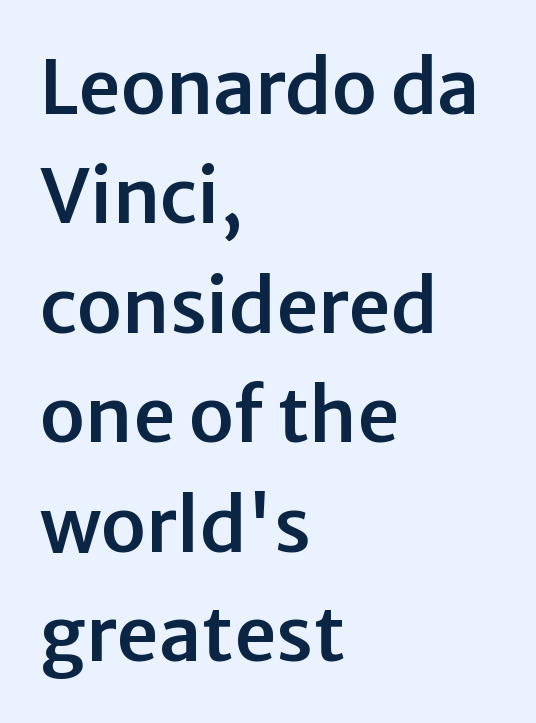
Q: Is the text italic (slanted)? A: No, it is upright.
Q: Is the typeface a serif or a sans-serif typeface? A: Sans-serif.
Q: Is the text underlined? A: No.
Q: How is the paragraph aligned? A: Left-aligned.
Q: Is the spacing between letters normal or unusually wide? A: Normal.
Q: Is the spacing between lines tight, normal or loose? A: Normal.
Q: Width (condensed, normal, or wide)? A: Normal.
Q: Stroke contrast? A: Low.
Q: x-height? A: Medium.
Q: Monospaced? A: No.
